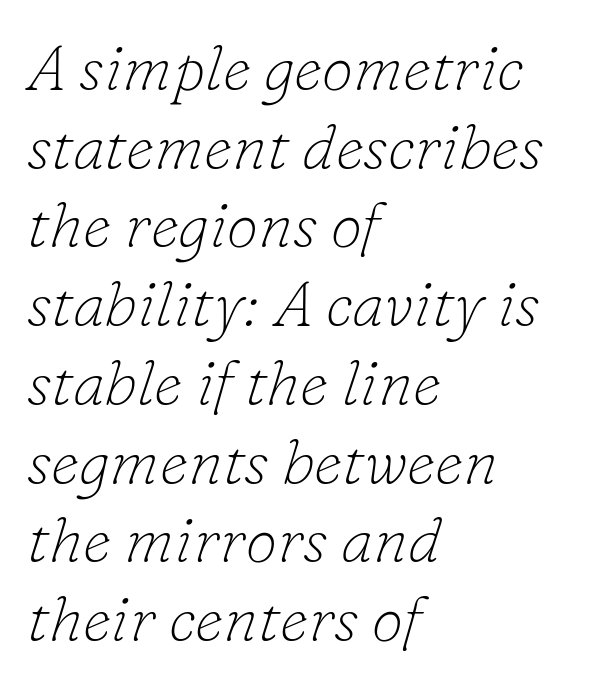
The words here are not underlined. The letterforms sit at book weight or below. The rendering uses natural spacing where letterforms have individual widths. Short and long lines alike share a common starting point at left. Standard letterfit; no display-style spreading of the glyphs. Letterform terminals end in serifs throughout the passage.
